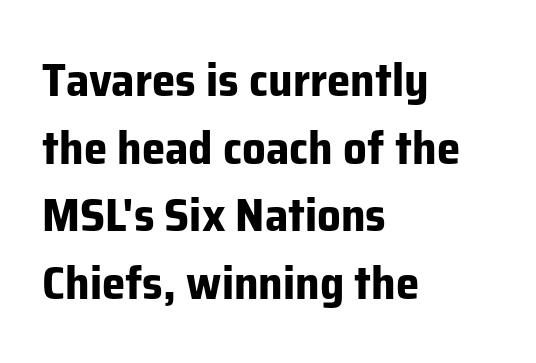
The letters advance in unequal steps, a hallmark of proportional type. Rows of type keep a routine distance in the vertical direction. As a designer I'd log this as weight 700, bold. Compared with a centered layout, this one pins lines to the left instead. The type is set solid horizontally, with unmodified tracking.
